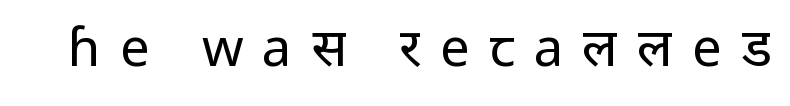
The image shows 53 px regular-weight sans-serif type, upright; set unusually wide letter spacing (+0.36 em), not underlined; low stroke contrast and a medium x-height.
